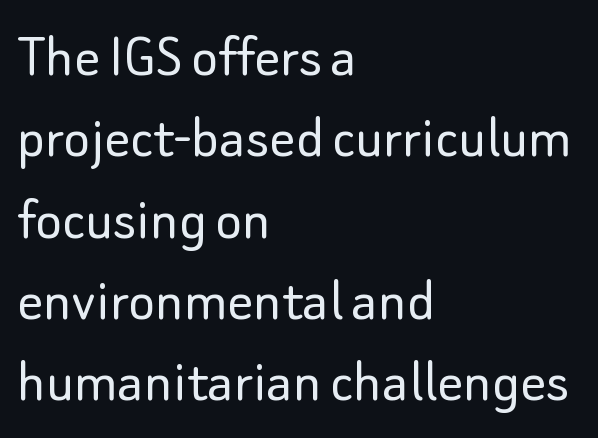
Q: Is the text bold? A: No.
Q: Is the text italic (slanted)? A: No, it is upright.
Q: Is the typeface a serif or a sans-serif typeface? A: Sans-serif.
Q: Is the text underlined? A: No.
Q: How is the paragraph aligned? A: Left-aligned.
Q: Is the spacing between letters normal or unusually wide? A: Normal.
Q: Is the spacing between lines tight, normal or loose? A: Normal.
Q: Width (condensed, normal, or wide)? A: Normal.
Q: Stroke contrast? A: Low.
Q: x-height? A: Small.
Q: Monospaced? A: No.
